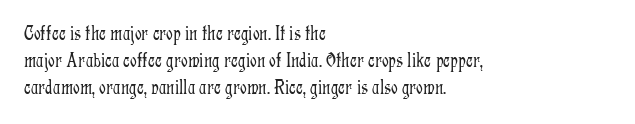
{"italic": "no", "bold": "no", "underline": "no", "align": "left", "line_spacing": "normal", "line_spacing_ratio": 1.28, "letter_spacing": "normal", "letter_spacing_em": 0.0, "glyph_px": 21}
